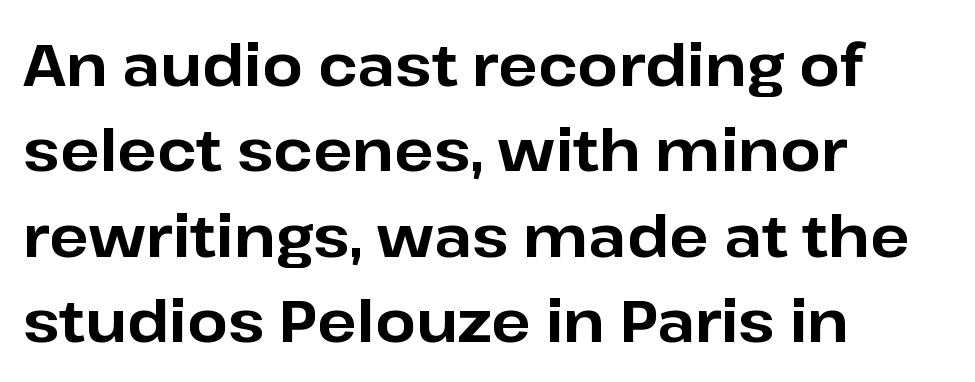
{"serif": "no", "italic": "no", "bold": "yes", "weight": "bold", "width": "normal", "stroke_contrast": "low", "x_height": "medium", "monospaced": "no", "underline": "no", "align": "left", "line_spacing": "normal", "line_spacing_ratio": 1.47, "letter_spacing": "normal", "letter_spacing_em": 0.0, "glyph_px": 58}
